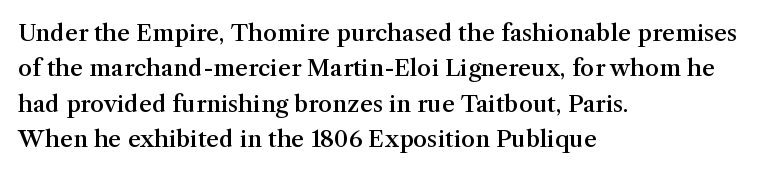
The image shows 23 px text type, upright; set left-aligned, normal line spacing (1.54x), normal letter spacing, not underlined.
